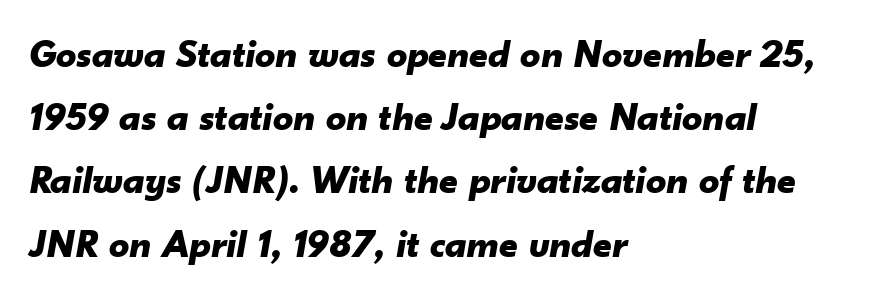
Emphasis-style slanted type is in use. Students, this is bold: see how much ink each stroke carries. Unmarked baselines from the first word to the last. The letters advance in unequal steps, a hallmark of proportional type. This sample keeps an unexceptional amount of space between lines. This sample uses plain, unmodified letter spacing.
